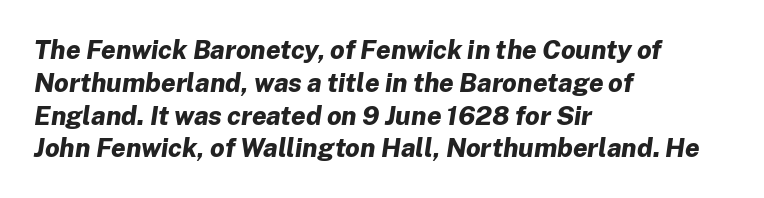
The image shows 26 px bold type, italic (leaning right); set left-aligned, normal line spacing (1.26x), normal letter spacing, not underlined.
